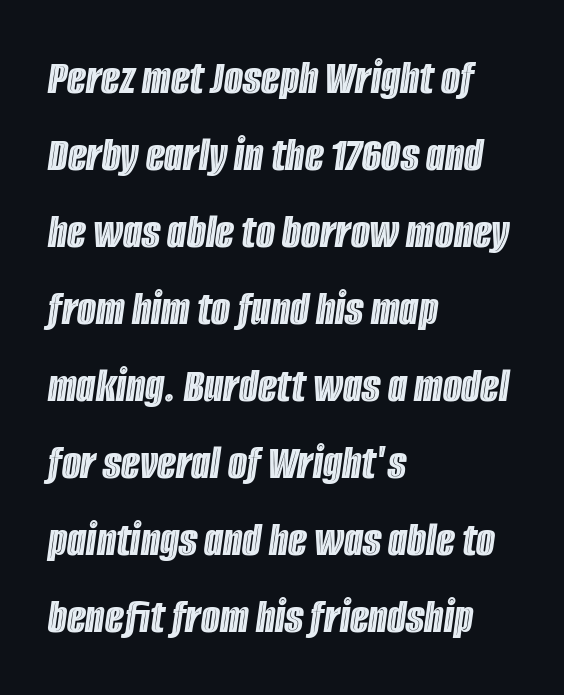
{"italic": "yes", "lean": "right", "slant_degrees": 8, "width": "condensed", "x_height": "large", "monospaced": "no", "underline": "no", "align": "left", "line_spacing": "normal", "line_spacing_ratio": 1.57, "letter_spacing": "normal", "letter_spacing_em": 0.0, "glyph_px": 49}
